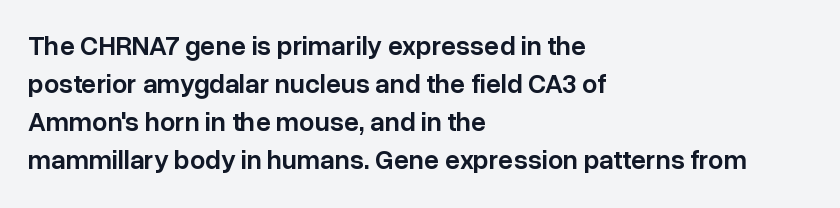
{"italic": "no", "bold": "semi", "underline": "no", "align": "left", "line_spacing": "normal", "line_spacing_ratio": 1.41, "letter_spacing": "normal", "letter_spacing_em": 0.0, "glyph_px": 27}
